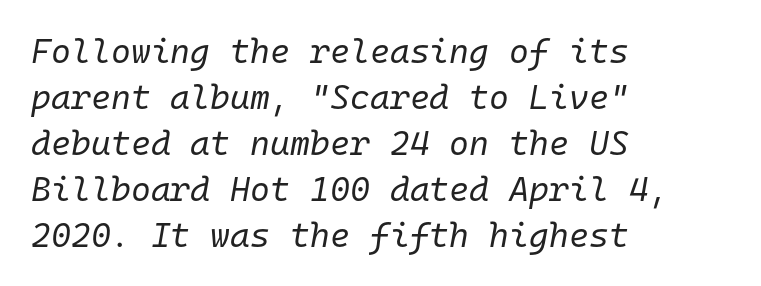
The image shows 34 px regular-weight type, italic (leaning right), monospaced; set left-aligned, normal line spacing (1.35x), normal letter spacing, not underlined; low stroke contrast and a medium x-height.
